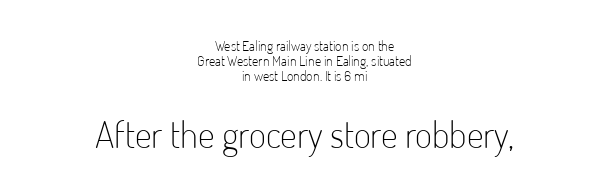
The face used here is a sans, in the tradition of grotesques and geometrics. Larger block? The one below; the one above is distinctly smaller. Short note: letters normally spaced. Leading: reduced. Rule under the text: the space is simply empty. Weight class: somewhere from thin through regular.
